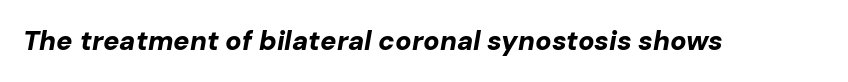
Q: Is the text bold? A: Yes.
Q: Is the text italic (slanted)? A: Yes, it leans right by about 10 degrees.
Q: Is the text underlined? A: No.
Q: Is the spacing between letters normal or unusually wide? A: Normal.
